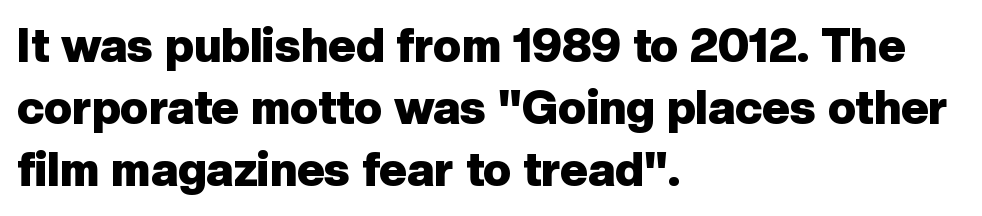
{"serif": "no", "italic": "no", "bold": "yes", "weight": "heavy", "width": "normal", "stroke_contrast": "low", "x_height": "medium", "monospaced": "no", "underline": "no", "align": "left", "line_spacing": "normal", "line_spacing_ratio": 1.32, "letter_spacing": "normal", "letter_spacing_em": 0.0, "glyph_px": 47}
